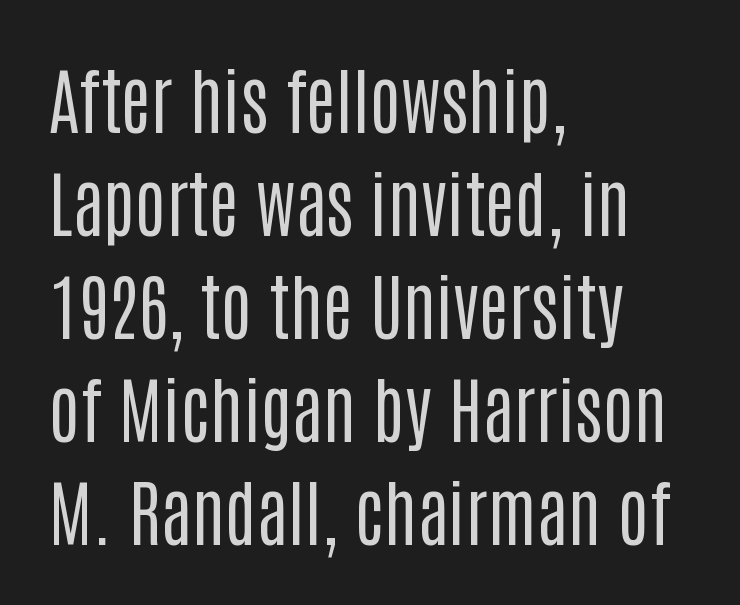
Q: Is the text bold? A: No.
Q: Is the text italic (slanted)? A: No, it is upright.
Q: Is the typeface a serif or a sans-serif typeface? A: Sans-serif.
Q: Is the text underlined? A: No.
Q: How is the paragraph aligned? A: Left-aligned.
Q: Is the spacing between letters normal or unusually wide? A: Normal.
Q: Is the spacing between lines tight, normal or loose? A: Normal.
Q: Width (condensed, normal, or wide)? A: Condensed.
Q: Stroke contrast? A: Low.
Q: x-height? A: Large.
Q: Monospaced? A: No.
